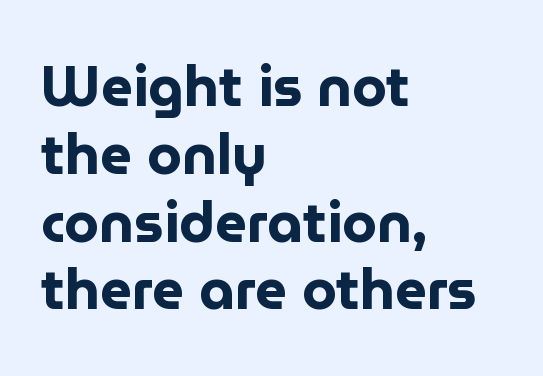
The lettering holds an erect, upright posture throughout. The rendering uses natural spacing where letterforms have individual widths. A dark, heavy texture on the line: the type is bold. This rendering features lettering with no underline. If you drew a ruler down the left edge, every line would touch it.
